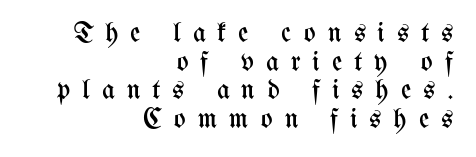
{"italic": "no", "bold": "no", "weight": "regular", "width": "condensed", "stroke_contrast": "medium", "x_height": "medium", "monospaced": "no", "underline": "no", "align": "right", "line_spacing": "tight", "line_spacing_ratio": 1.02, "letter_spacing": "wide", "letter_spacing_em": 0.43, "glyph_px": 28}
